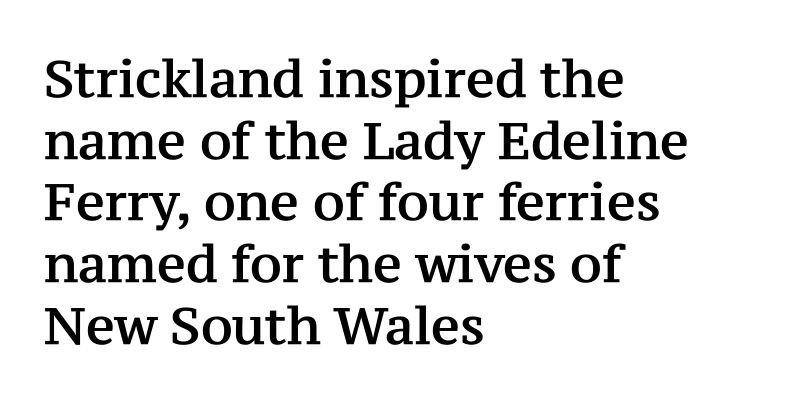
This rendering features lettering with no underline. Line beginnings align vertically; line endings do not. The horizontal fit of the characters is conventional and even. Ascenders rise straight up at ninety degrees. This is serif lettering, the kind often seen in printed books.
